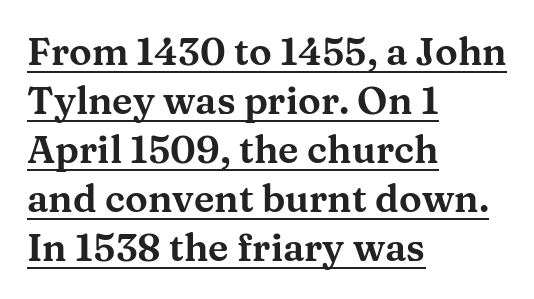
The image shows 38 px wide serif type, upright; set left-aligned, normal line spacing (1.29x), normal letter spacing, underlined; medium stroke contrast and a medium x-height.
